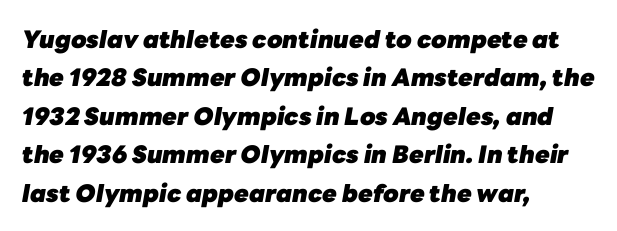
Q: Is the text bold? A: Yes.
Q: Is the text italic (slanted)? A: Yes, it leans right by about 10 degrees.
Q: Is the text underlined? A: No.
Q: How is the paragraph aligned? A: Left-aligned.
Q: Is the spacing between letters normal or unusually wide? A: Normal.
Q: Is the spacing between lines tight, normal or loose? A: Normal.
